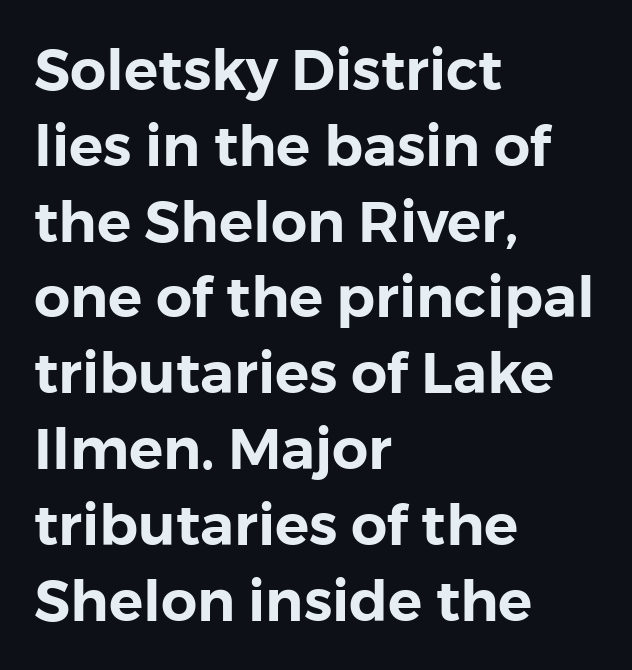
{"serif": "no", "italic": "no", "width": "normal", "x_height": "medium", "monospaced": "no", "underline": "no", "align": "left", "line_spacing": "normal", "line_spacing_ratio": 1.33, "letter_spacing": "normal", "letter_spacing_em": 0.0, "glyph_px": 57}
